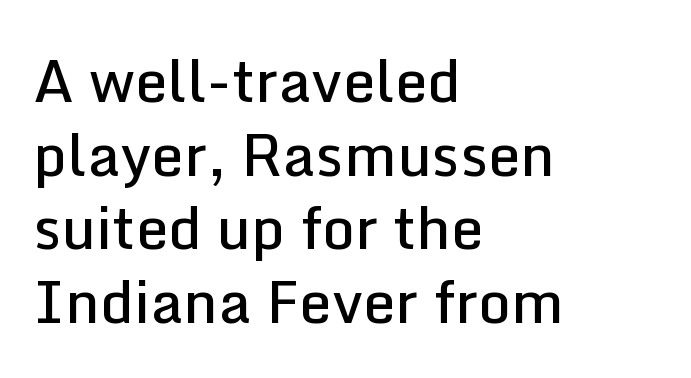
{"serif": "no", "italic": "no", "bold": "semi", "weight": "semibold", "width": "normal", "stroke_contrast": "low", "x_height": "medium", "monospaced": "no", "underline": "no", "align": "left", "line_spacing": "normal", "line_spacing_ratio": 1.27, "letter_spacing": "normal", "letter_spacing_em": 0.0, "glyph_px": 58}
